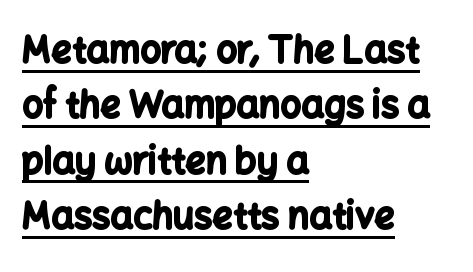
Q: Is the text bold? A: Yes.
Q: Is the text italic (slanted)? A: No, it is upright.
Q: Is the typeface a serif or a sans-serif typeface? A: Sans-serif.
Q: Is the text underlined? A: Yes.
Q: How is the paragraph aligned? A: Left-aligned.
Q: Is the spacing between letters normal or unusually wide? A: Normal.
Q: Is the spacing between lines tight, normal or loose? A: Normal.
Q: Width (condensed, normal, or wide)? A: Normal.
Q: Stroke contrast? A: Low.
Q: x-height? A: Medium.
Q: Monospaced? A: No.
